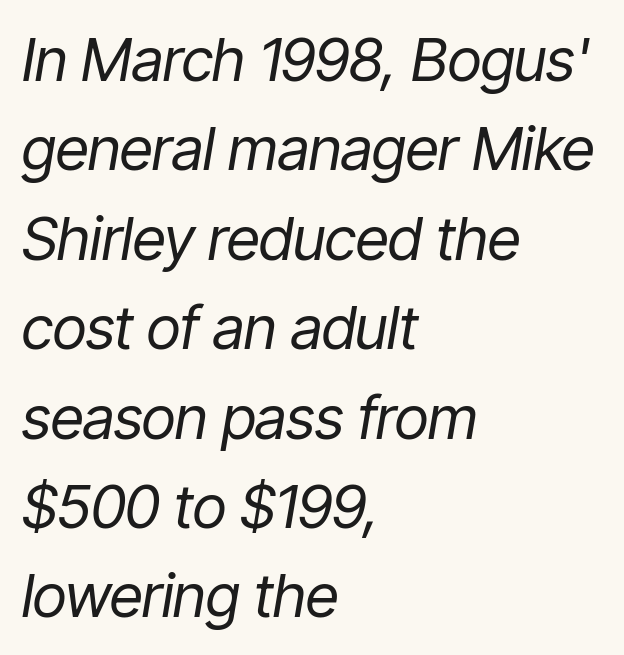
The image shows 60 px regular-weight, condensed type, italic (leaning right); set left-aligned, normal line spacing (1.49x), normal letter spacing, not underlined; low stroke contrast and a medium x-height.
